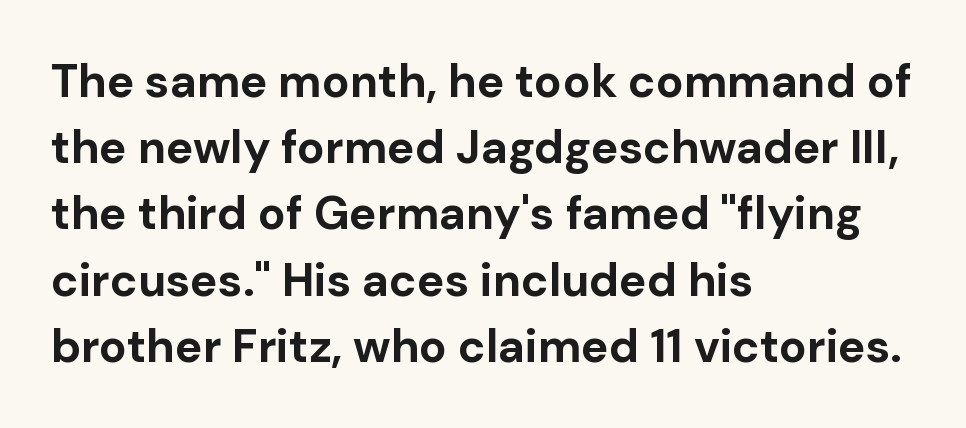
{"serif": "no", "italic": "no", "bold": "yes", "weight": "bold", "width": "normal", "stroke_contrast": "low", "x_height": "medium", "monospaced": "no", "underline": "no", "align": "left", "line_spacing": "normal", "line_spacing_ratio": 1.44, "letter_spacing": "normal", "letter_spacing_em": 0.0, "glyph_px": 46}
